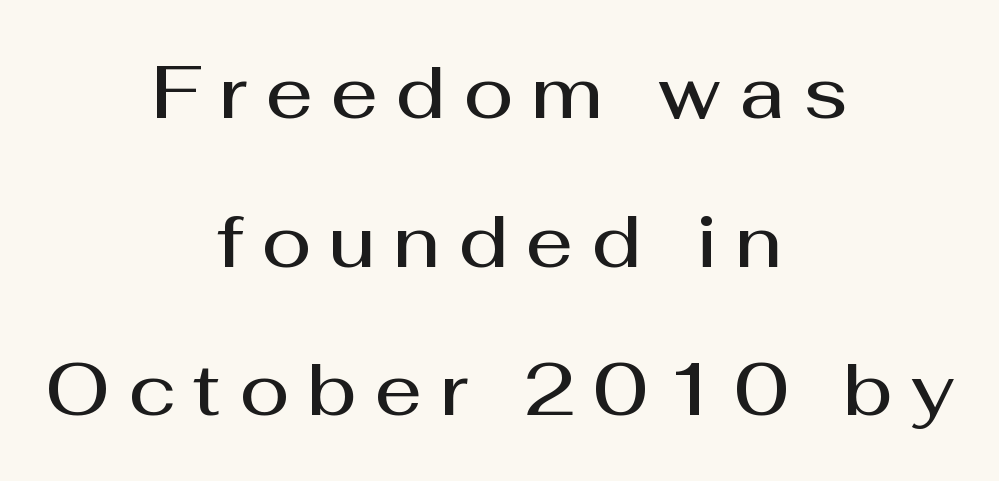
{"serif": "no", "italic": "no", "bold": "semi", "weight": "semibold", "width": "normal", "stroke_contrast": "medium", "x_height": "medium", "monospaced": "no", "underline": "no", "align": "center", "line_spacing": "loose", "line_spacing_ratio": 2.01, "letter_spacing": "wide", "letter_spacing_em": 0.24, "glyph_px": 74}
